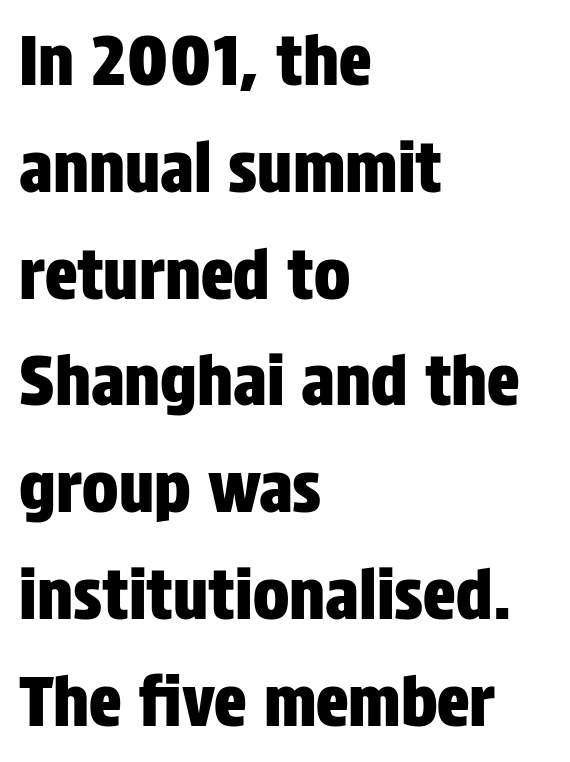
Q: Is the text italic (slanted)? A: No, it is upright.
Q: Is the typeface a serif or a sans-serif typeface? A: Sans-serif.
Q: Is the text underlined? A: No.
Q: How is the paragraph aligned? A: Left-aligned.
Q: Is the spacing between letters normal or unusually wide? A: Normal.
Q: Is the spacing between lines tight, normal or loose? A: Normal.
Q: Width (condensed, normal, or wide)? A: Condensed.
Q: Stroke contrast? A: Low.
Q: x-height? A: Large.
Q: Monospaced? A: No.
